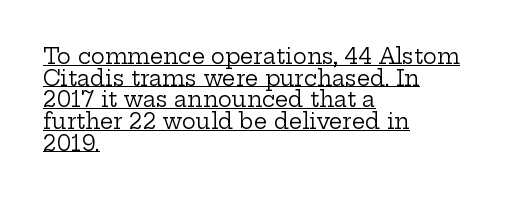
{"italic": "no", "bold": "no", "underline": "yes", "align": "left", "line_spacing": "tight", "line_spacing_ratio": 1.03, "letter_spacing": "normal", "letter_spacing_em": 0.0, "glyph_px": 21}
